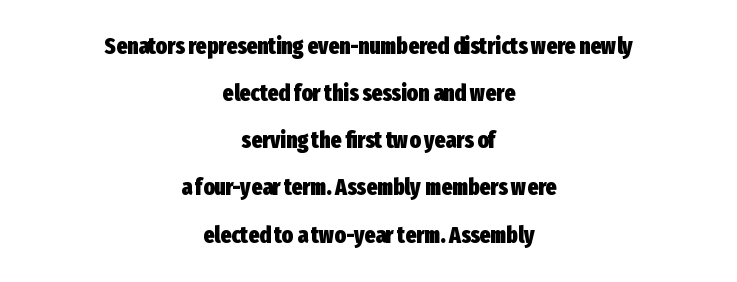
The image shows 23 px bold type, upright; set centered, loose line spacing (2.05x), normal letter spacing, not underlined.
